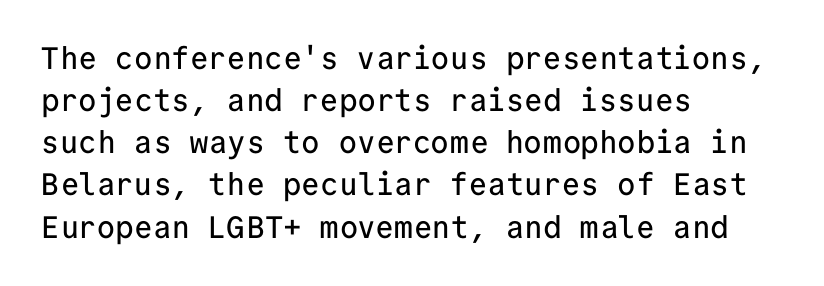
Q: Is the text italic (slanted)? A: No, it is upright.
Q: Is the typeface a serif or a sans-serif typeface? A: Sans-serif.
Q: Is the text underlined? A: No.
Q: How is the paragraph aligned? A: Left-aligned.
Q: Is the spacing between letters normal or unusually wide? A: Normal.
Q: Is the spacing between lines tight, normal or loose? A: Normal.
Q: Width (condensed, normal, or wide)? A: Normal.
Q: Stroke contrast? A: Low.
Q: x-height? A: Medium.
Q: Monospaced? A: Yes.
